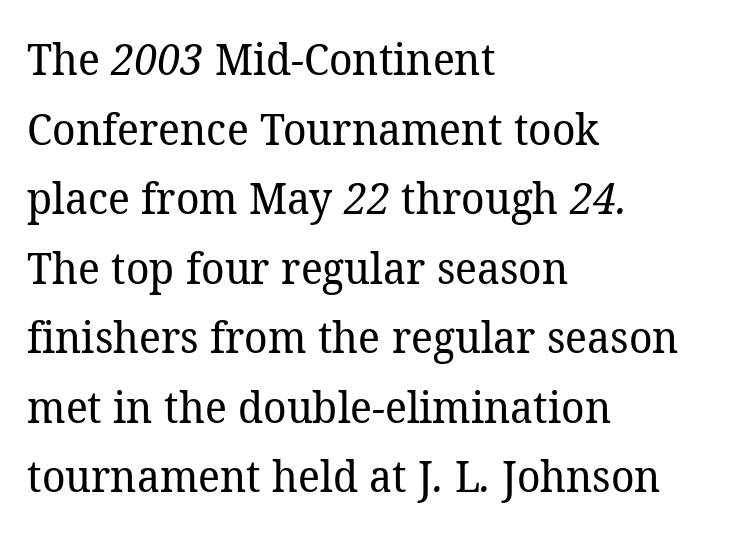
The image shows 44 px regular-weight serif type; set left-aligned, normal line spacing (1.58x), normal letter spacing, not underlined; low stroke contrast and a medium x-height.
